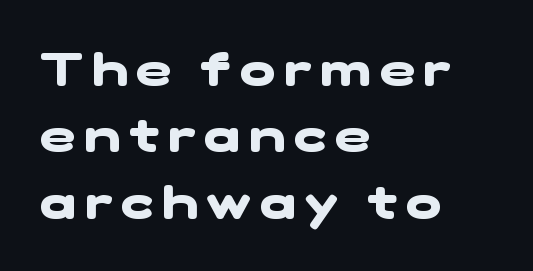
The image shows 47 px heavy, wide sans-serif type; set left-aligned, normal line spacing (1.41x), not underlined; low stroke contrast and a medium x-height.
